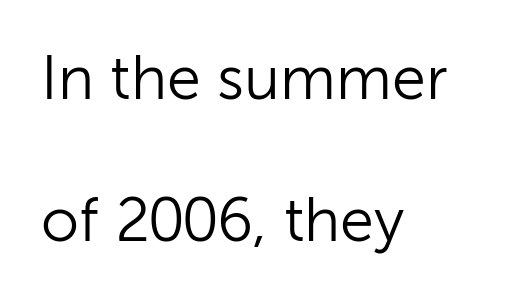
The image shows 61 px light sans-serif type, upright; set left-aligned, loose line spacing (2.33x), normal letter spacing, not underlined; low stroke contrast and a medium x-height.
